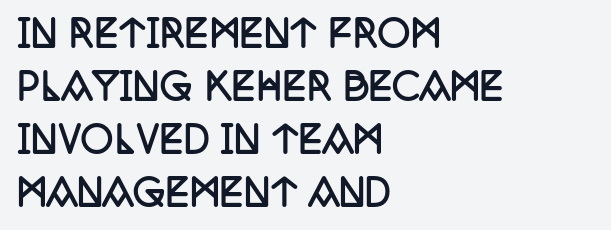
Q: Is the text bold? A: Yes.
Q: Is the text italic (slanted)? A: No, it is upright.
Q: Is the typeface a serif or a sans-serif typeface? A: Serif.
Q: Is the text underlined? A: No.
Q: How is the paragraph aligned? A: Left-aligned.
Q: Is the spacing between letters normal or unusually wide? A: Normal.
Q: Is the spacing between lines tight, normal or loose? A: Normal.
Q: Width (condensed, normal, or wide)? A: Condensed.
Q: Stroke contrast? A: Low.
Q: x-height? A: Large.
Q: Monospaced? A: No.
